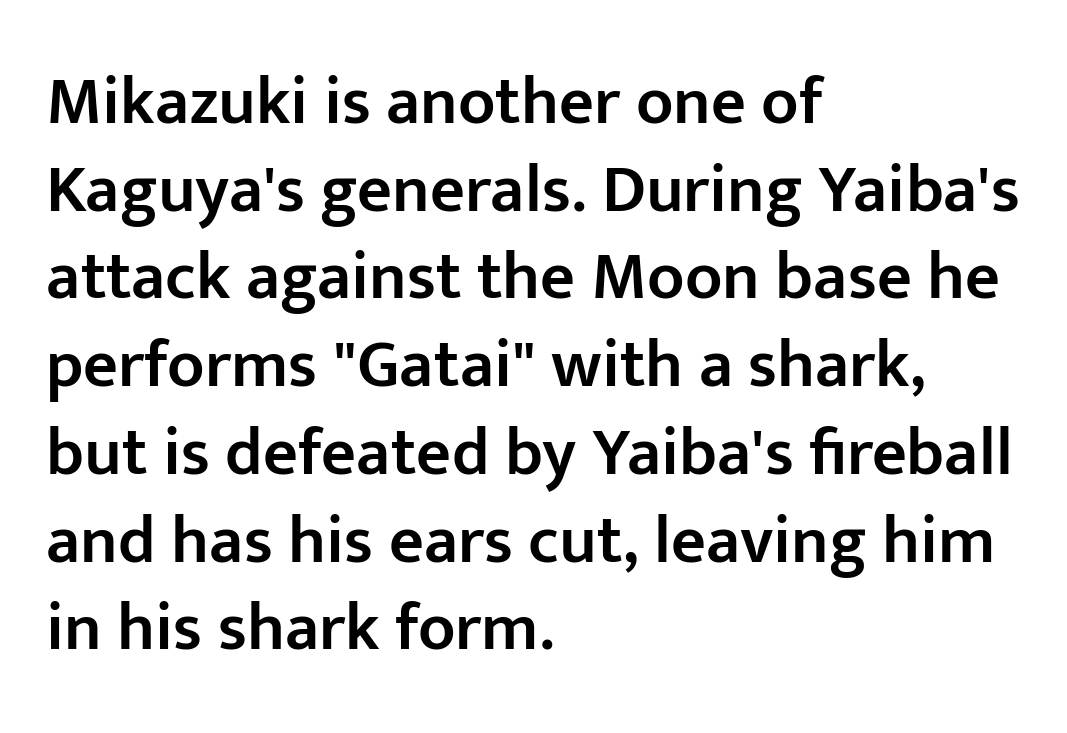
Nope, not italic — everything's standing straight. Each letter keeps its own natural width here, so spacing adapts to shape. The face used here is rendered with its standard letterfit. Quick note: underline off.
